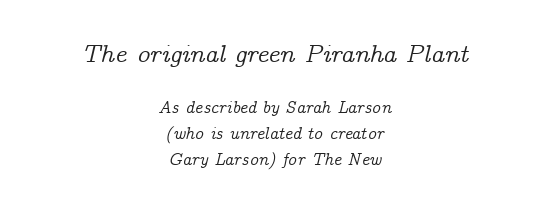
{"italic": "yes", "lean": "right", "slant_degrees": 14, "underline": "no", "align": "center", "line_spacing": "normal", "line_spacing_ratio": 1.53, "letter_spacing": "normal", "letter_spacing_em": 0.0, "larger_block": "first", "size_ratio": 1.47, "glyph_px": 25}
